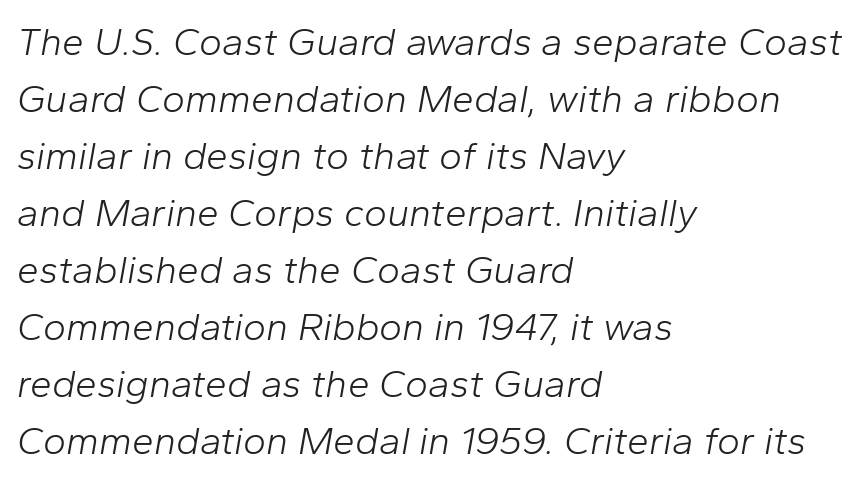
The image shows 39 px light type, italic (leaning right); set left-aligned, normal line spacing (1.46x), normal letter spacing, not underlined; low stroke contrast and a medium x-height.
